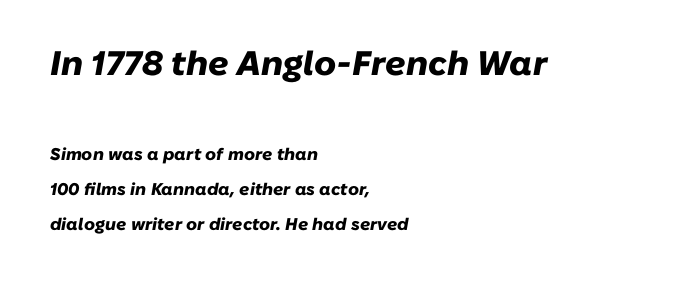
The image shows 34 px heavy type, italic (leaning right); set left-aligned, loose line spacing (2.05x), normal letter spacing, not underlined; the first (top) block is 2.0x larger; low stroke contrast and a medium x-height.
